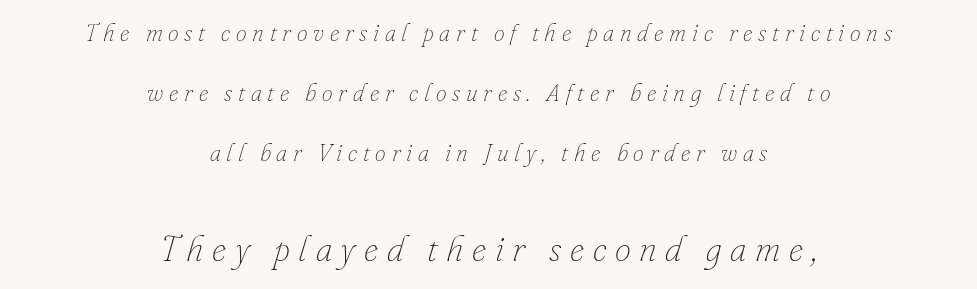
Q: Is the text bold? A: No.
Q: Is the text italic (slanted)? A: Yes, it leans right by about 16 degrees.
Q: Is the text underlined? A: No.
Q: How is the paragraph aligned? A: Centered.
Q: Is the spacing between letters normal or unusually wide? A: Unusually wide.
Q: Is the spacing between lines tight, normal or loose? A: Loose.
Q: Which block of text is set in a larger size, the first (top) or the second (bottom)? A: The second (bottom) one.
Q: Width (condensed, normal, or wide)? A: Normal.
Q: Stroke contrast? A: Low.
Q: x-height? A: Small.
Q: Monospaced? A: No.
